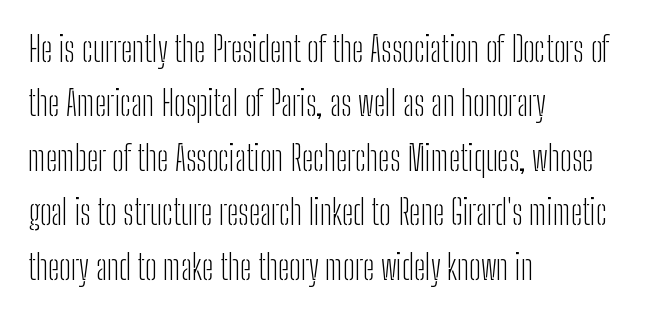
Spacing verdict: proportional, widths tailored to each character. Notice how the passage keeps a crisp vertical edge on the left only. When letters stand straight like this, we call the style roman or upright. Rule under the text: the space is simply empty. Think standard paragraph weight, or any step lighter than that. Note: no serifs on the glyphs.
